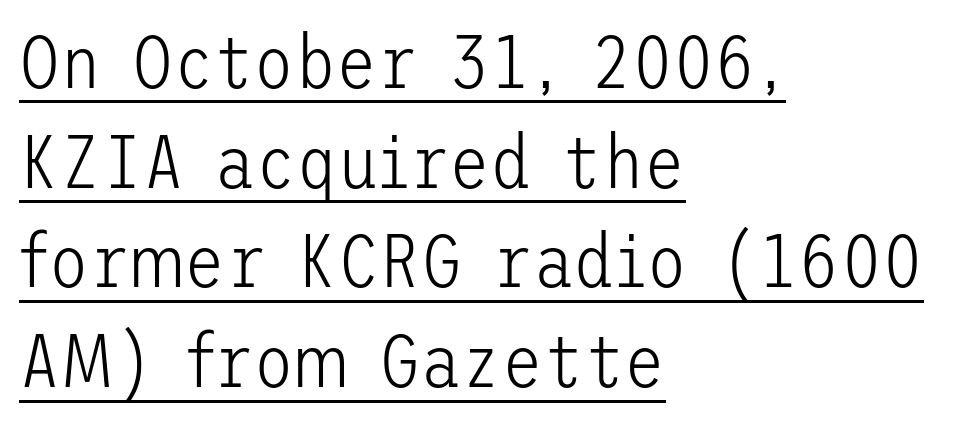
The image shows 75 px light sans-serif type, upright; set left-aligned, normal line spacing (1.33x), normal letter spacing, underlined; low stroke contrast and a medium x-height.
